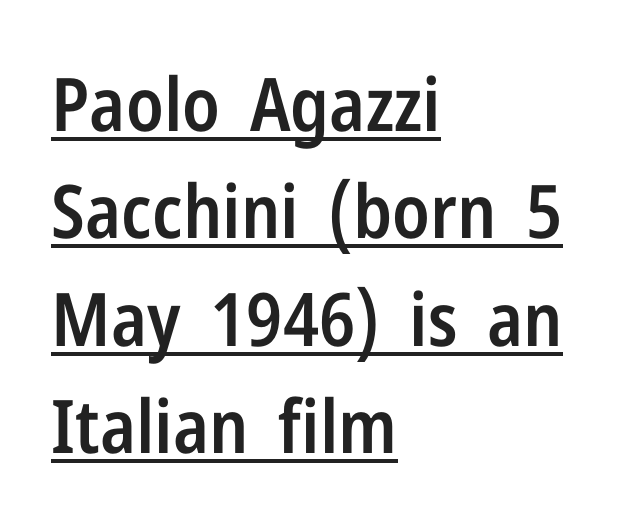
Q: Is the text bold? A: Semi-bold.
Q: Is the text italic (slanted)? A: No, it is upright.
Q: Is the typeface a serif or a sans-serif typeface? A: Sans-serif.
Q: Is the text underlined? A: Yes.
Q: How is the paragraph aligned? A: Left-aligned.
Q: Is the spacing between letters normal or unusually wide? A: Normal.
Q: Is the spacing between lines tight, normal or loose? A: Normal.
Q: Width (condensed, normal, or wide)? A: Condensed.
Q: Stroke contrast? A: Low.
Q: x-height? A: Medium.
Q: Monospaced? A: No.
